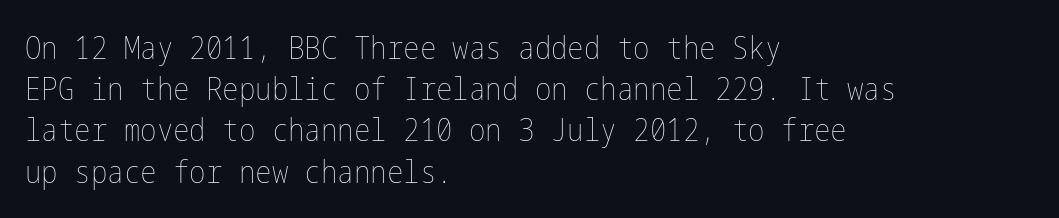
These lines stack with their left ends in a neat column. Leading matches the norm, producing a regular column. Stroke thickness stays within the range of a standard reading face or lighter. Observe the ordinary spacing: letters are neighbours, not strangers. It's the straight-up-and-down kind of type. No word sits above an underline.
